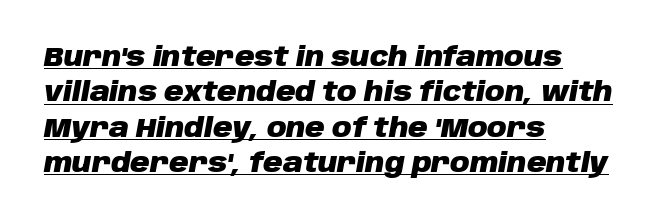
This is heavy type, rendered in bold. Is the type slanted? Yes — the strokes lean at a clear angle. All the whitespace from short lines collects on the right. Interline gaps are of average width in this sample. Descenders here cross a horizontal rule under the line.
